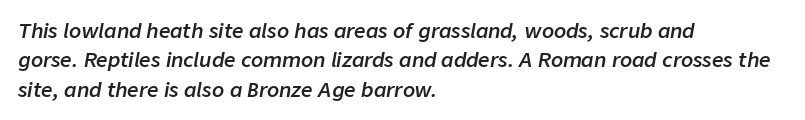
Q: Is the text bold? A: Semi-bold.
Q: Is the text italic (slanted)? A: Yes, it leans right by about 9 degrees.
Q: Is the text underlined? A: No.
Q: How is the paragraph aligned? A: Left-aligned.
Q: Is the spacing between letters normal or unusually wide? A: Normal.
Q: Is the spacing between lines tight, normal or loose? A: Normal.
